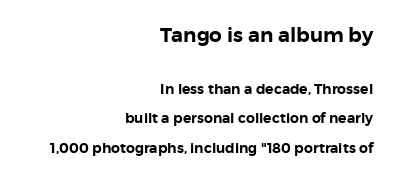
Q: Is the text italic (slanted)? A: No, it is upright.
Q: Is the text underlined? A: No.
Q: How is the paragraph aligned? A: Right-aligned.
Q: Is the spacing between letters normal or unusually wide? A: Normal.
Q: Is the spacing between lines tight, normal or loose? A: Loose.
Q: Which block of text is set in a larger size, the first (top) or the second (bottom)? A: The first (top) one.
